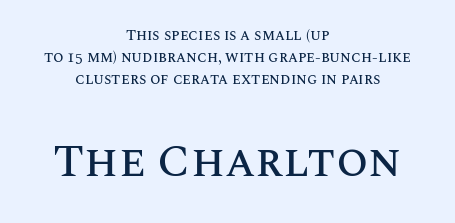
If you folded the block vertically in half, each line would mirror itself in length. How would I describe the line gaps? Plain and ordinary. Small over large — that's the arrangement of the two blocks here. Does extra space separate the letters? No, they use regular spacing. The string is rendered with underlining switched off. Unlike italic type, these characters show no tilt at all.
